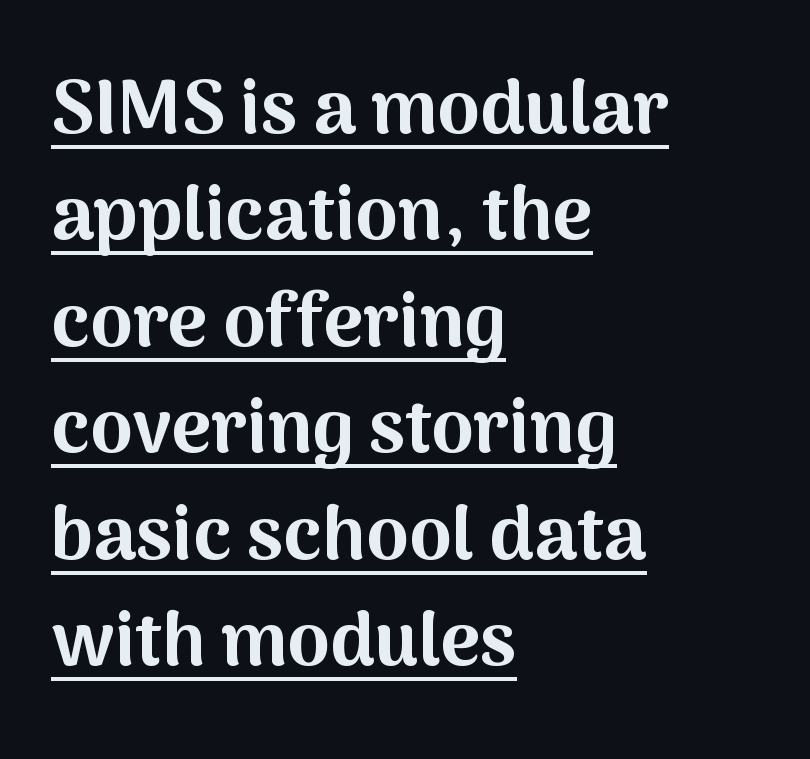
The image shows 76 px bold sans-serif type, upright; set left-aligned, normal line spacing (1.4x), normal letter spacing, underlined; medium stroke contrast and a medium x-height.
